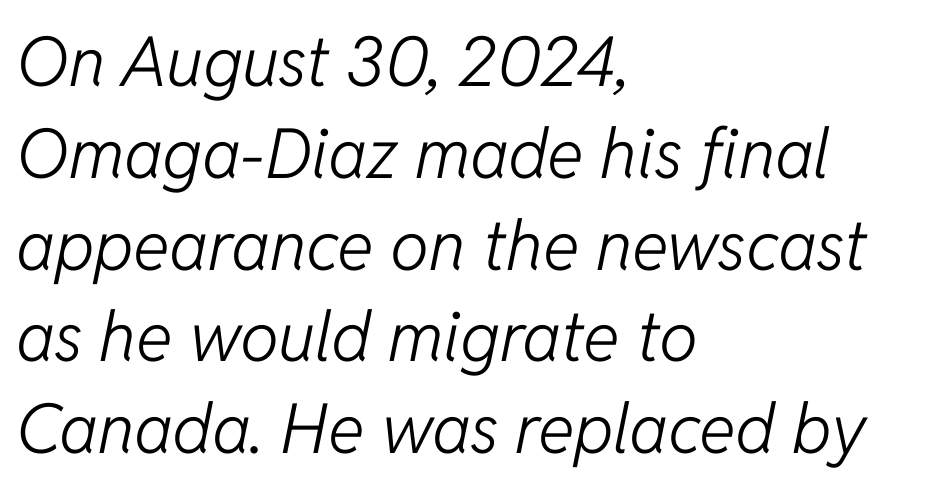
The image shows 69 px light type, italic (leaning right); set left-aligned, normal line spacing (1.33x), normal letter spacing, not underlined; low stroke contrast and a medium x-height.
